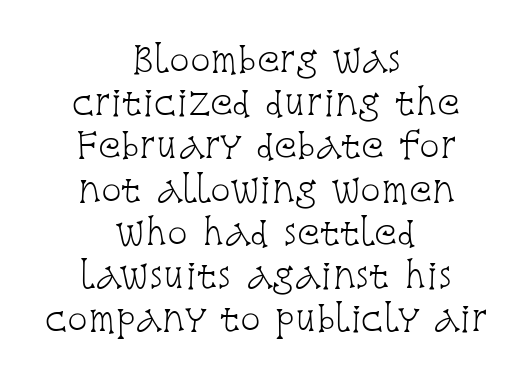
Q: Is the text bold? A: No.
Q: Is the text italic (slanted)? A: No, it is upright.
Q: Is the typeface a serif or a sans-serif typeface? A: Serif.
Q: Is the text underlined? A: No.
Q: How is the paragraph aligned? A: Centered.
Q: Is the spacing between letters normal or unusually wide? A: Normal.
Q: Is the spacing between lines tight, normal or loose? A: Normal.
Q: Width (condensed, normal, or wide)? A: Condensed.
Q: Stroke contrast? A: Low.
Q: x-height? A: Large.
Q: Monospaced? A: No.
